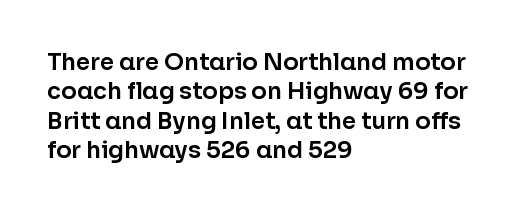
{"italic": "no", "underline": "no", "align": "left", "line_spacing": "normal", "line_spacing_ratio": 1.28, "letter_spacing": "normal", "letter_spacing_em": 0.0, "glyph_px": 23}
